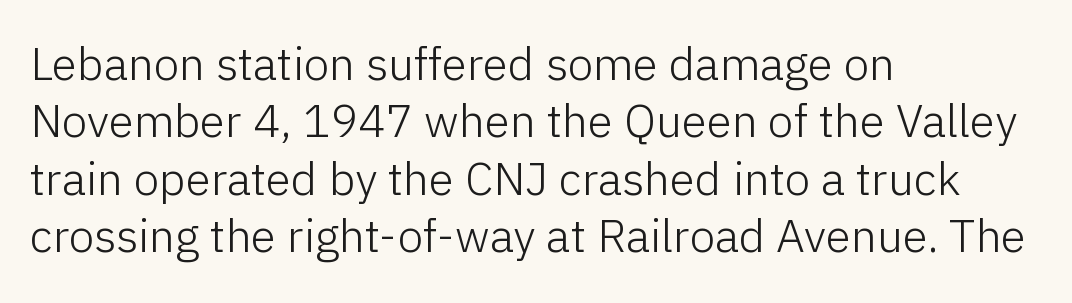
The image shows 46 px light sans-serif type, upright; set left-aligned, normal line spacing (1.25x), normal letter spacing, not underlined; low stroke contrast and a medium x-height.
